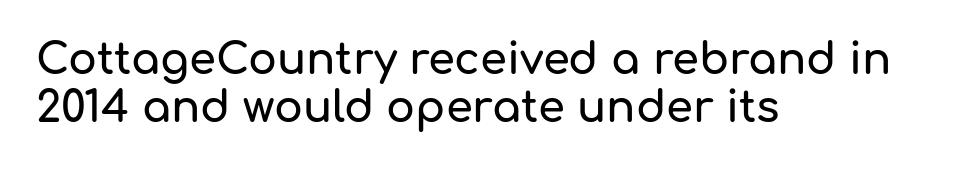
{"serif": "no", "italic": "no", "width": "normal", "stroke_contrast": "low", "x_height": "medium", "monospaced": "no", "underline": "no", "align": "left", "line_spacing": "tight", "line_spacing_ratio": 1.11, "letter_spacing": "normal", "letter_spacing_em": 0.0, "glyph_px": 43}
